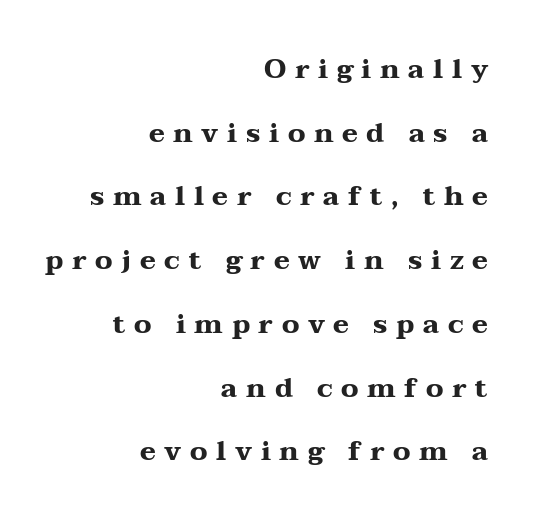
The image shows 27 px bold type, upright; set right-aligned, loose line spacing (2.36x), unusually wide letter spacing (+0.32 em), not underlined.
